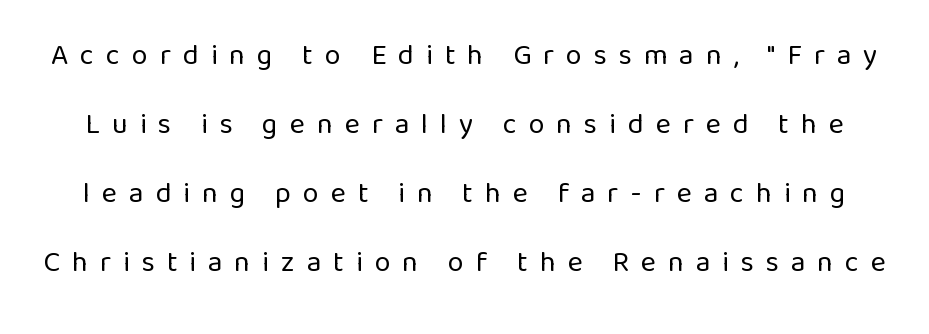
Each letter's strokes conclude bluntly, with no projecting serifs. No italicization has been applied; the sample stays upright. This is not heavy type; no bold has been used. The face used here is proportionally spaced, like ordinary book or web type. The face used here is rendered with a markedly widened letterfit. Anything drawn beneath the words? Only blank space.
